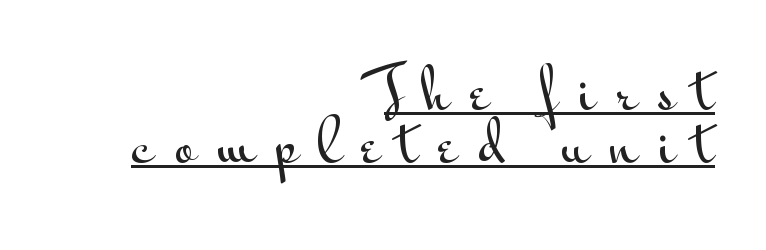
The rag falls on the left side of this text block. Is this a fixed-width face? No — the glyphs have proportional, varying widths. To sum up the face: it is a sans, with no serifs. Looks like someone drew a line under every word here. Tracking here is generous; glyphs stand well apart from one another.
